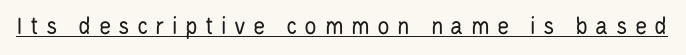
A roman cut, with each character standing at attention. Glance below the letters and you will spot a drawn line. The weight tops out at a normal text grade. The passage shown has open, widely tracked lettering throughout.
